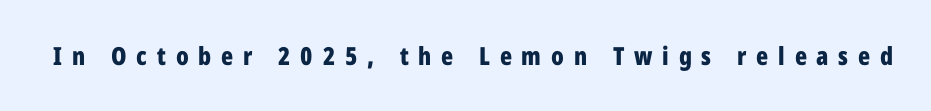
Q: Is the text bold? A: Yes.
Q: Is the text italic (slanted)? A: No, it is upright.
Q: Is the text underlined? A: No.
Q: Is the spacing between letters normal or unusually wide? A: Unusually wide.
